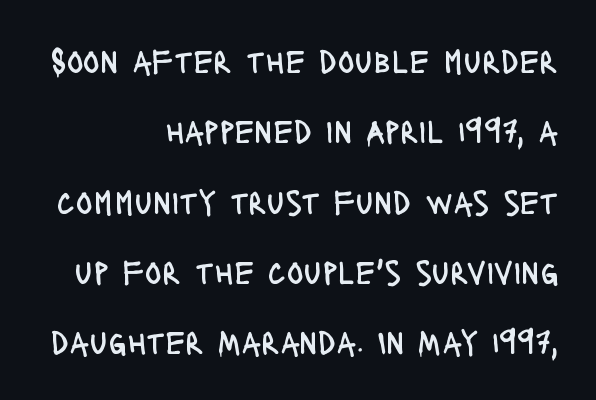
The image shows 35 px regular-weight, condensed sans-serif type, upright; set right-aligned, loose line spacing (2.01x), normal letter spacing, not underlined; low stroke contrast and a large x-height.
